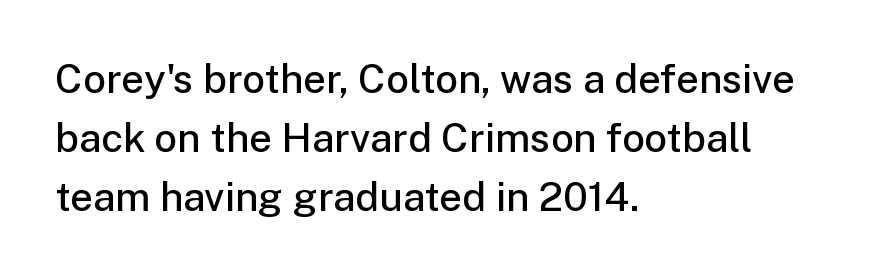
The image shows 40 px semibold sans-serif type, upright; set left-aligned, normal line spacing (1.47x), normal letter spacing, not underlined; low stroke contrast and a medium x-height.
